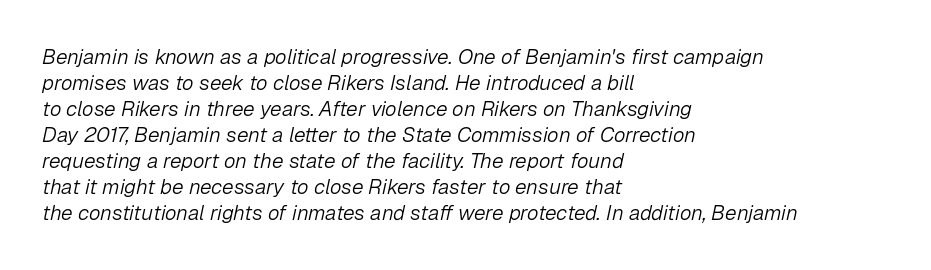
{"italic": "yes", "lean": "right", "slant_degrees": 12, "bold": "no", "underline": "no", "align": "left", "line_spacing_ratio": 1.24, "letter_spacing": "normal", "letter_spacing_em": 0.0, "glyph_px": 21}
